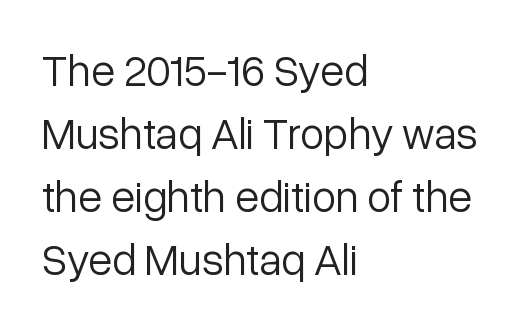
The image shows 44 px light sans-serif type, upright; set left-aligned, normal line spacing (1.43x), normal letter spacing, not underlined; low stroke contrast and a medium x-height.
